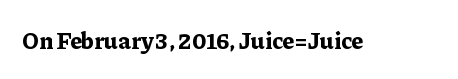
What stands out about the letter spacing? Nothing — it is the standard amount. Upright lettering throughout. Bold? Absolutely — the strokes are thick and heavy. The glyphs are unaccompanied by any horizontal stroke below them.
